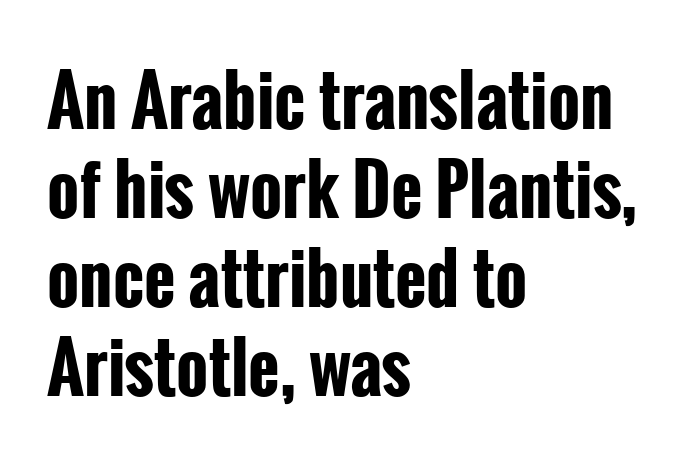
{"serif": "no", "italic": "no", "bold": "yes", "weight": "bold", "width": "condensed", "stroke_contrast": "low", "x_height": "medium", "monospaced": "no", "underline": "no", "align": "left", "line_spacing": "normal", "line_spacing_ratio": 1.31, "letter_spacing": "normal", "letter_spacing_em": 0.0, "glyph_px": 68}
